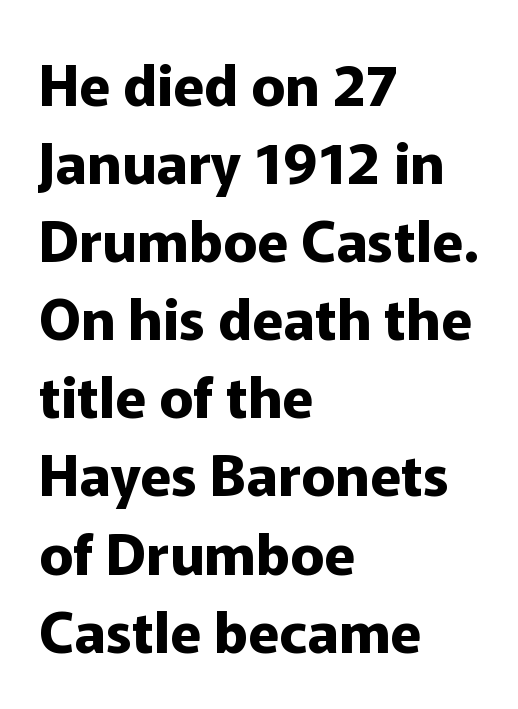
Nope, no serifs anywhere on these letters. If you measured baseline to baseline, you'd find a middling distance. Students, this is bold: see how much ink each stroke carries. Which margin do the lines hug? The left one — the right edge is uneven. Italic? Not at all — the glyphs are vertical.
